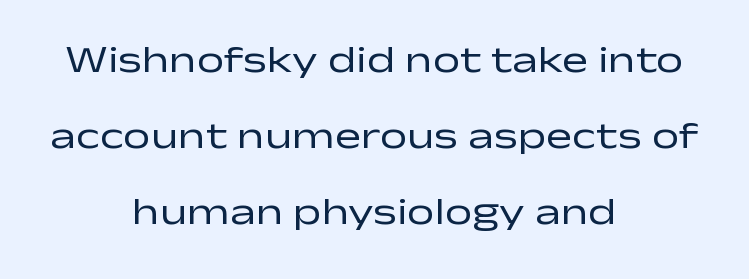
{"serif": "no", "italic": "no", "bold": "no", "weight": "regular", "width": "wide", "stroke_contrast": "low", "x_height": "medium", "monospaced": "no", "underline": "no", "align": "center", "line_spacing": "loose", "line_spacing_ratio": 1.95, "letter_spacing": "normal", "letter_spacing_em": 0.0, "glyph_px": 39}
